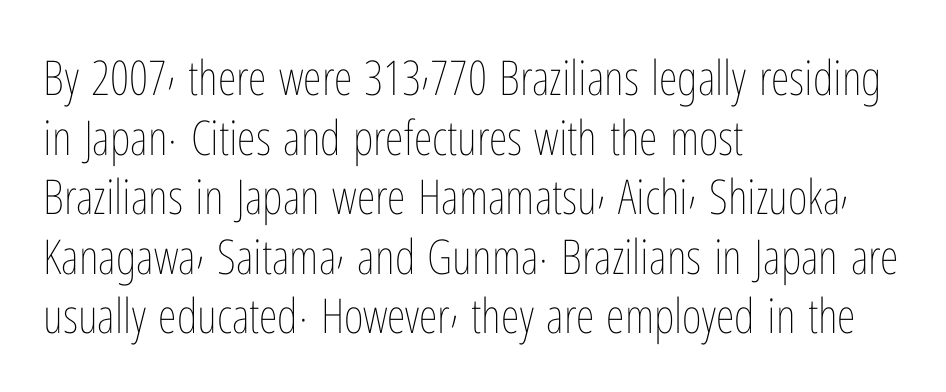
The image shows 48 px thin, condensed type, upright; set left-aligned, line spacing 1.24x, normal letter spacing, not underlined; low stroke contrast and a medium x-height.
